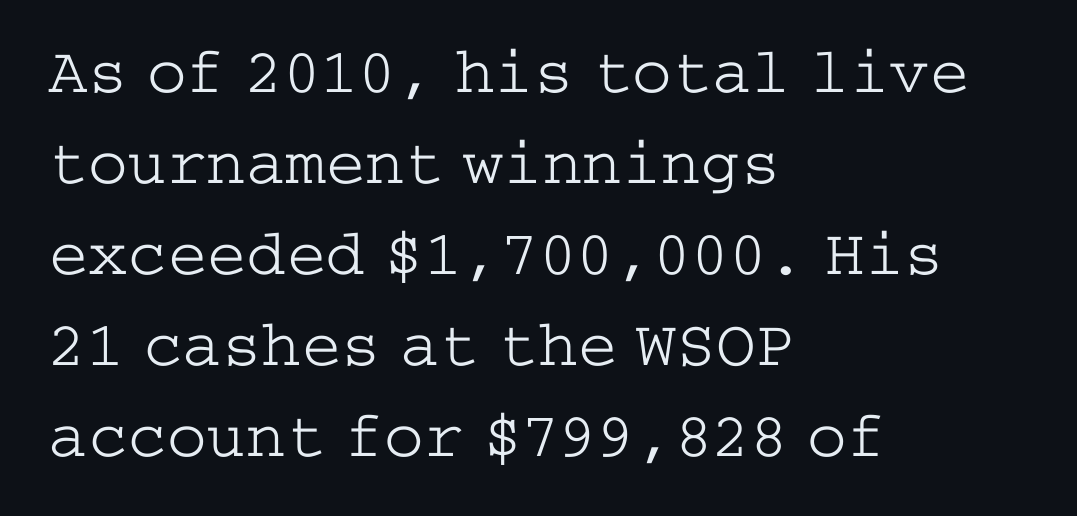
Q: Is the text bold? A: No.
Q: Is the text italic (slanted)? A: No, it is upright.
Q: Is the typeface a serif or a sans-serif typeface? A: Serif.
Q: Is the text underlined? A: No.
Q: How is the paragraph aligned? A: Left-aligned.
Q: Is the spacing between letters normal or unusually wide? A: Normal.
Q: Is the spacing between lines tight, normal or loose? A: Normal.
Q: Width (condensed, normal, or wide)? A: Wide.
Q: Stroke contrast? A: Low.
Q: x-height? A: Medium.
